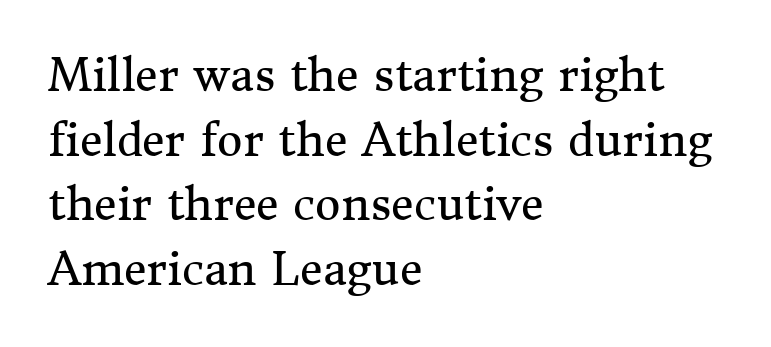
The image shows 44 px regular-weight serif type, upright; set left-aligned, normal line spacing (1.47x), normal letter spacing, not underlined; medium stroke contrast and a medium x-height.
